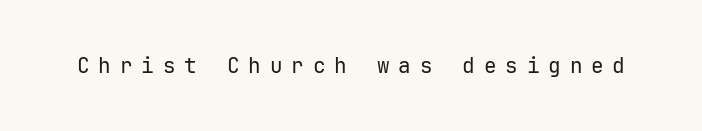
Counters stay open thanks to moderate or lighter strokes. No italicization has been applied; the sample stays upright. Letters rest on an invisible, unmarked baseline. Caption: expanded tracking, letters set apart.
